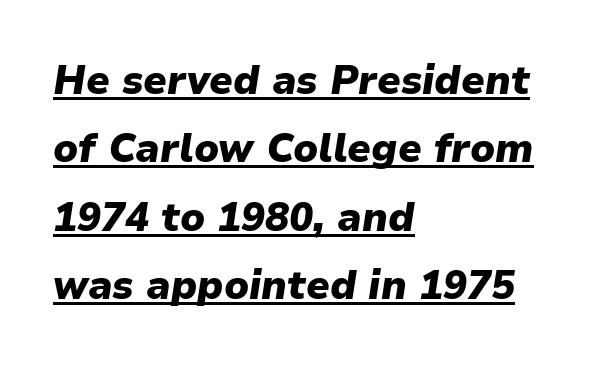
A continuous stroke trails under the words, as in a hyperlink. The passage shown is emphatically bold. Caption: standard tracking, unaltered. If you drew a ruler down the left edge, every line would touch it. Varying glyph widths throughout — classic text-font behaviour. The passage shown leans; its letterforms are oblique.
